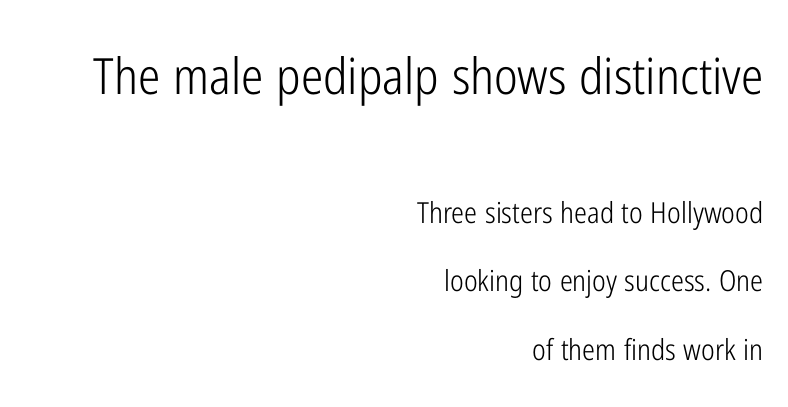
Q: Is the text bold? A: No.
Q: Is the text italic (slanted)? A: No, it is upright.
Q: Is the typeface a serif or a sans-serif typeface? A: Sans-serif.
Q: Is the text underlined? A: No.
Q: How is the paragraph aligned? A: Right-aligned.
Q: Is the spacing between letters normal or unusually wide? A: Normal.
Q: Is the spacing between lines tight, normal or loose? A: Loose.
Q: Which block of text is set in a larger size, the first (top) or the second (bottom)? A: The first (top) one.
Q: Width (condensed, normal, or wide)? A: Condensed.
Q: Stroke contrast? A: Low.
Q: x-height? A: Medium.
Q: Monospaced? A: No.
